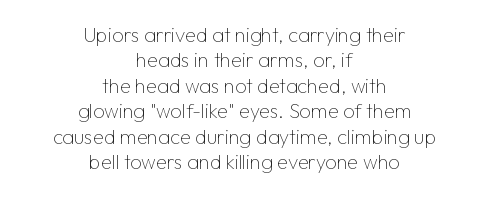
The type sits square on the baseline with zero lean. A student would call this center alignment; a typographer would say set centered. The font sits on the lighter half of the weight spectrum, regular included. Descenders are the only things crossing below the line. Letter spacing: default. Leading: standard.
